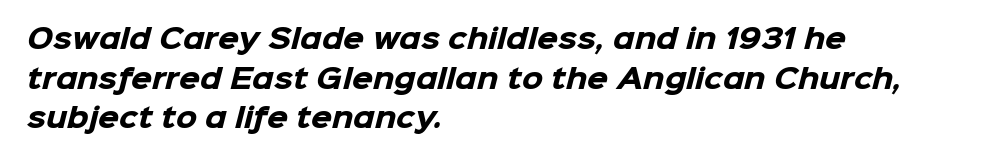
The image shows 27 px bold type; set left-aligned, normal line spacing (1.47x), normal letter spacing, not underlined.
